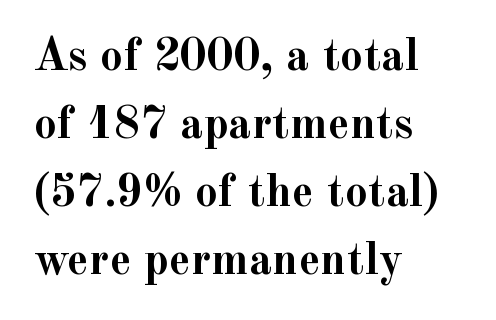
Q: Is the text bold? A: Yes.
Q: Is the text italic (slanted)? A: No, it is upright.
Q: Is the typeface a serif or a sans-serif typeface? A: Serif.
Q: Is the text underlined? A: No.
Q: How is the paragraph aligned? A: Left-aligned.
Q: Is the spacing between letters normal or unusually wide? A: Normal.
Q: Is the spacing between lines tight, normal or loose? A: Normal.
Q: Width (condensed, normal, or wide)? A: Normal.
Q: x-height? A: Small.
Q: Monospaced? A: No.
